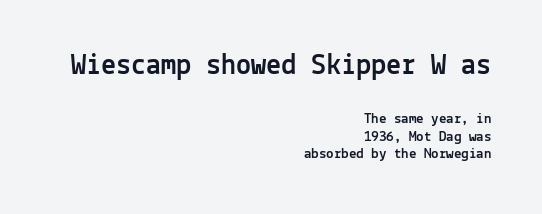
{"serif": "no", "italic": "no", "width": "normal", "x_height": "medium", "monospaced": "yes", "underline": "no", "align": "right", "line_spacing_ratio": 1.19, "letter_spacing": "normal", "letter_spacing_em": 0.0, "larger_block": "first", "size_ratio": 2.0, "glyph_px": 30}
